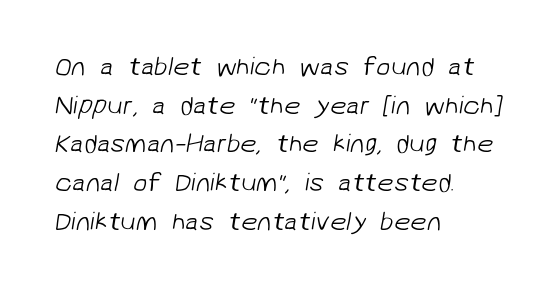
The image shows 26 px text type; set left-aligned, normal line spacing (1.49x), normal letter spacing, not underlined.
